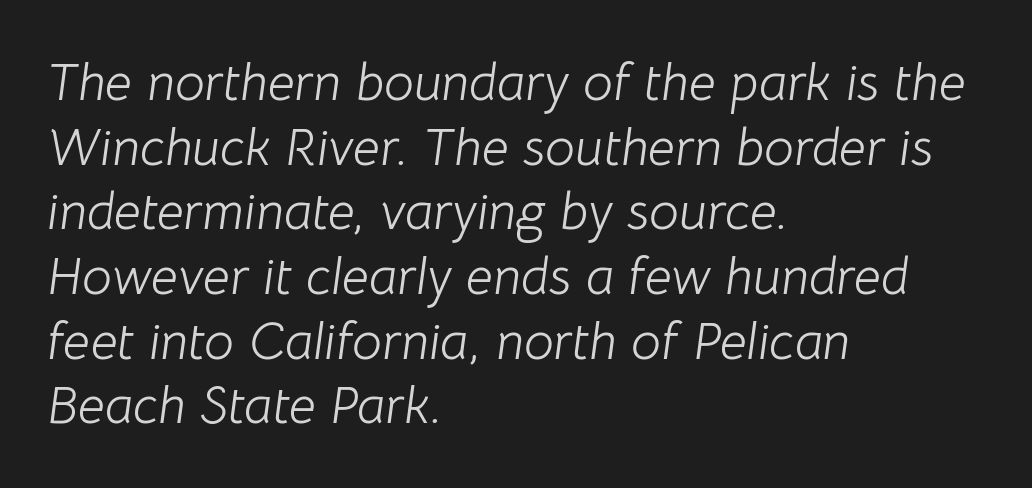
The space beneath each line is pristine and unruled. Spacing verdict: proportional, widths tailored to each character. Is the type slanted? Yes — the strokes lean at a clear angle. The strokes are not fattened; the text isn't bold. The typesetter chose a ragged-right arrangement here.
